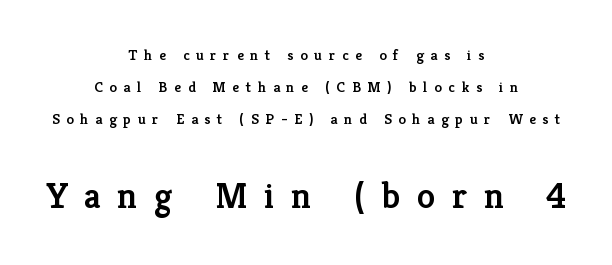
These lines were composed using upright roman letters. Heft: intermediate — a semibold. Little horizontal feet cap the strokes, marking this as serif type. The letters are spread apart with noticeably loose tracking. The paragraph has two soft edges and a firm central axis.
